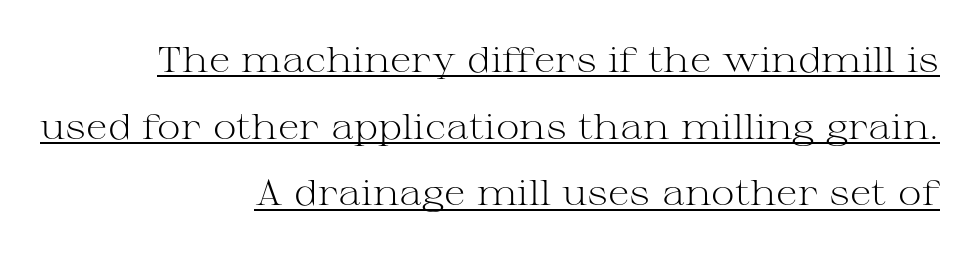
Q: Is the text bold? A: No.
Q: Is the text italic (slanted)? A: No, it is upright.
Q: Is the typeface a serif or a sans-serif typeface? A: Serif.
Q: Is the text underlined? A: Yes.
Q: How is the paragraph aligned? A: Right-aligned.
Q: Is the spacing between letters normal or unusually wide? A: Normal.
Q: Width (condensed, normal, or wide)? A: Wide.
Q: Stroke contrast? A: Medium.
Q: x-height? A: Medium.
Q: Monospaced? A: No.
